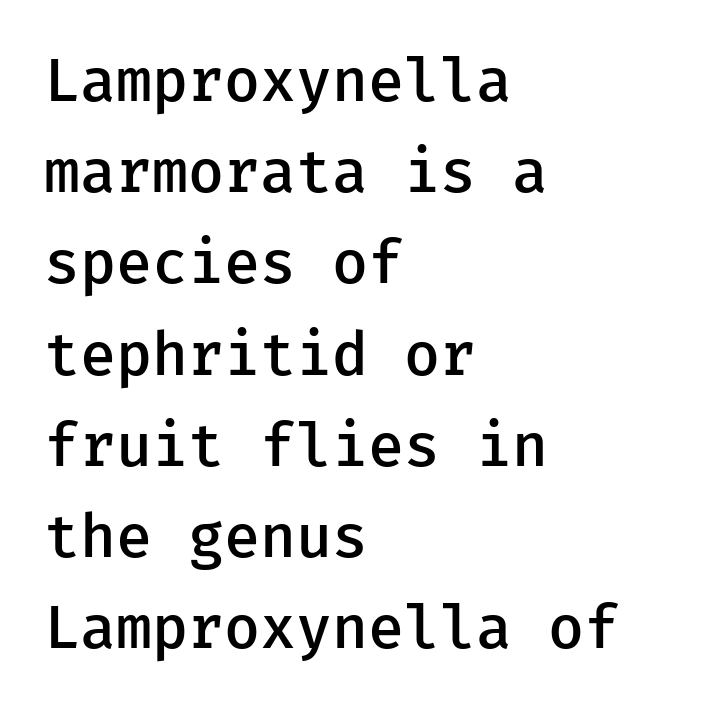
Q: Is the text bold? A: Semi-bold.
Q: Is the text italic (slanted)? A: No, it is upright.
Q: Is the typeface a serif or a sans-serif typeface? A: Sans-serif.
Q: Is the text underlined? A: No.
Q: How is the paragraph aligned? A: Left-aligned.
Q: Is the spacing between letters normal or unusually wide? A: Normal.
Q: Is the spacing between lines tight, normal or loose? A: Normal.
Q: Width (condensed, normal, or wide)? A: Normal.
Q: Stroke contrast? A: Low.
Q: x-height? A: Medium.
